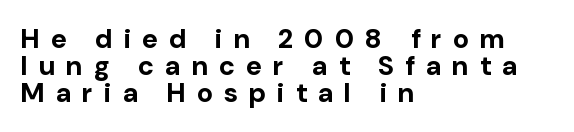
{"italic": "no", "bold": "yes", "underline": "no", "align": "left", "line_spacing": "tight", "line_spacing_ratio": 1.0, "letter_spacing": "wide", "letter_spacing_em": 0.43, "glyph_px": 27}
